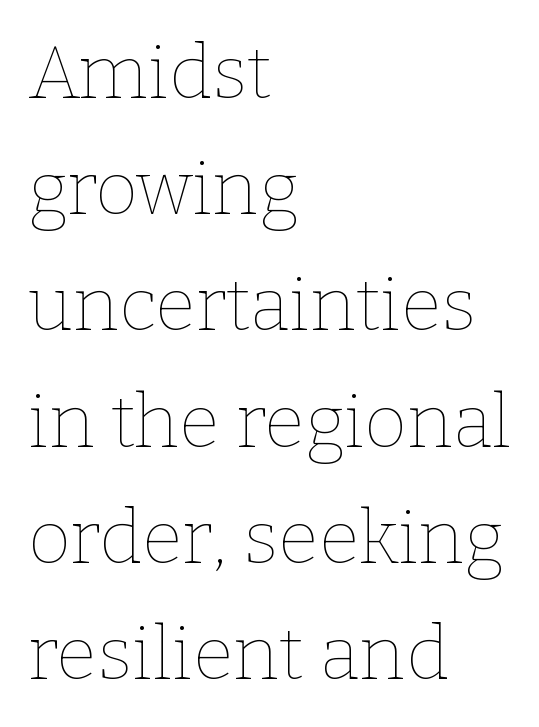
Descenders hang freely into open space. One glance says typical: line gaps are just what's usual. You could not count columns in this text — the font is proportionally spaced. The rag falls on the right side of this text block. Bold? No — there's no thickening of the strokes.
